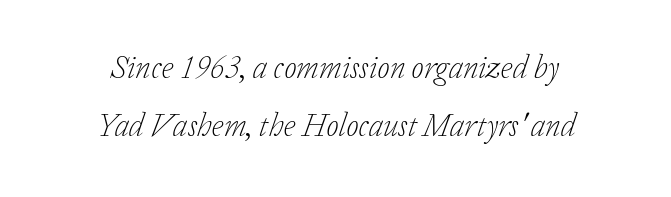
{"serif": "yes", "italic": "yes", "lean": "right", "slant_degrees": 20, "bold": "no", "weight": "light", "width": "normal", "stroke_contrast": "low", "x_height": "medium", "monospaced": "no", "underline": "no", "align": "center", "line_spacing_ratio": 1.8, "letter_spacing": "normal", "letter_spacing_em": 0.0, "glyph_px": 32}
